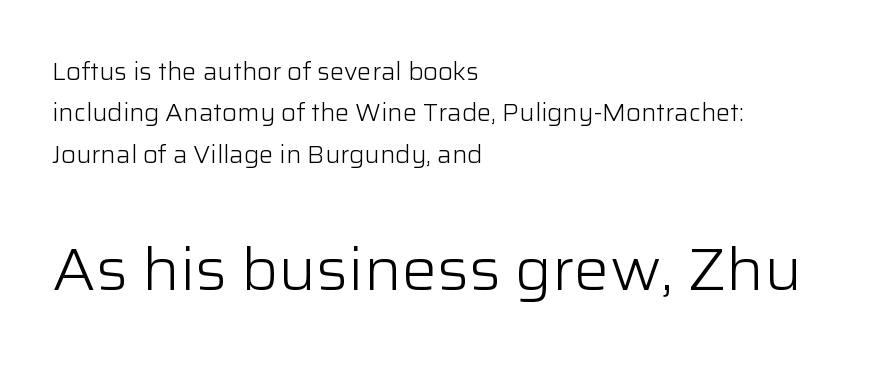
Q: Is the text bold? A: No.
Q: Is the text italic (slanted)? A: No, it is upright.
Q: Is the typeface a serif or a sans-serif typeface? A: Sans-serif.
Q: Is the text underlined? A: No.
Q: How is the paragraph aligned? A: Left-aligned.
Q: Is the spacing between letters normal or unusually wide? A: Normal.
Q: Which block of text is set in a larger size, the first (top) or the second (bottom)? A: The second (bottom) one.
Q: Width (condensed, normal, or wide)? A: Normal.
Q: Stroke contrast? A: Low.
Q: x-height? A: Medium.
Q: Monospaced? A: No.
